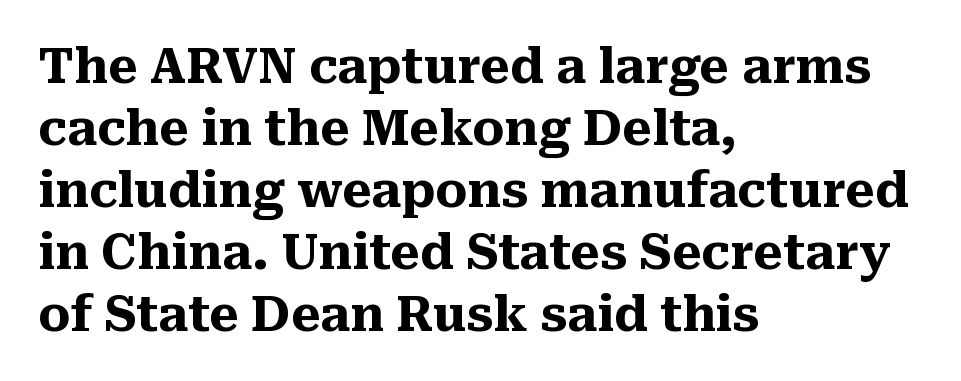
Q: Is the text bold? A: Yes.
Q: Is the text italic (slanted)? A: No, it is upright.
Q: Is the typeface a serif or a sans-serif typeface? A: Serif.
Q: Is the text underlined? A: No.
Q: How is the paragraph aligned? A: Left-aligned.
Q: Is the spacing between letters normal or unusually wide? A: Normal.
Q: Is the spacing between lines tight, normal or loose? A: Normal.
Q: Width (condensed, normal, or wide)? A: Normal.
Q: Stroke contrast? A: Medium.
Q: x-height? A: Medium.
Q: Monospaced? A: No.
